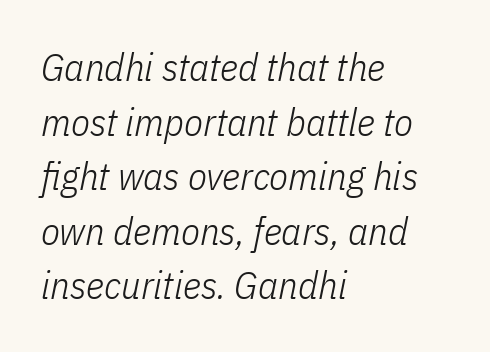
The image shows 39 px light, condensed type, italic (leaning right); set left-aligned, normal line spacing (1.4x), normal letter spacing, not underlined; low stroke contrast and a medium x-height.
